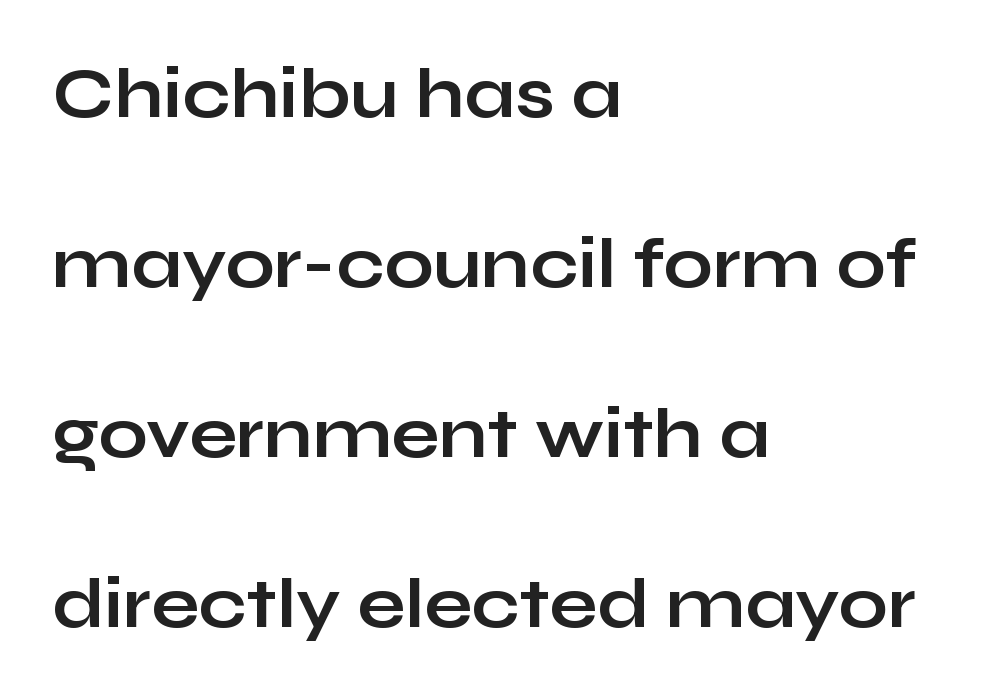
The image shows 70 px bold, wide sans-serif type, upright; set left-aligned, loose line spacing (2.43x), normal letter spacing, not underlined; low stroke contrast and a medium x-height.
